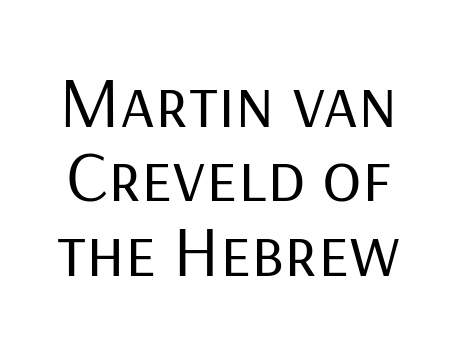
{"serif": "no", "italic": "no", "bold": "no", "weight": "regular", "width": "normal", "stroke_contrast": "low", "x_height": "medium", "monospaced": "no", "underline": "no", "line_spacing": "tight", "line_spacing_ratio": 1.02, "letter_spacing": "normal", "letter_spacing_em": 0.0, "glyph_px": 73}
